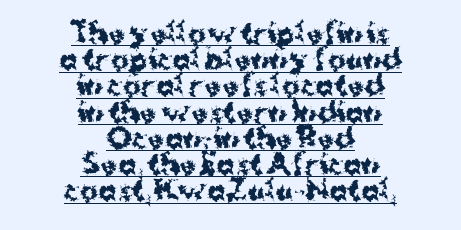
Which margin do the lines hug? Neither — every line sits in the middle. One glance says dense: line gaps are narrower than usual. Emphasis by weight is at full strength: bold. A continuous stroke trails under the words, as in a hyperlink.
